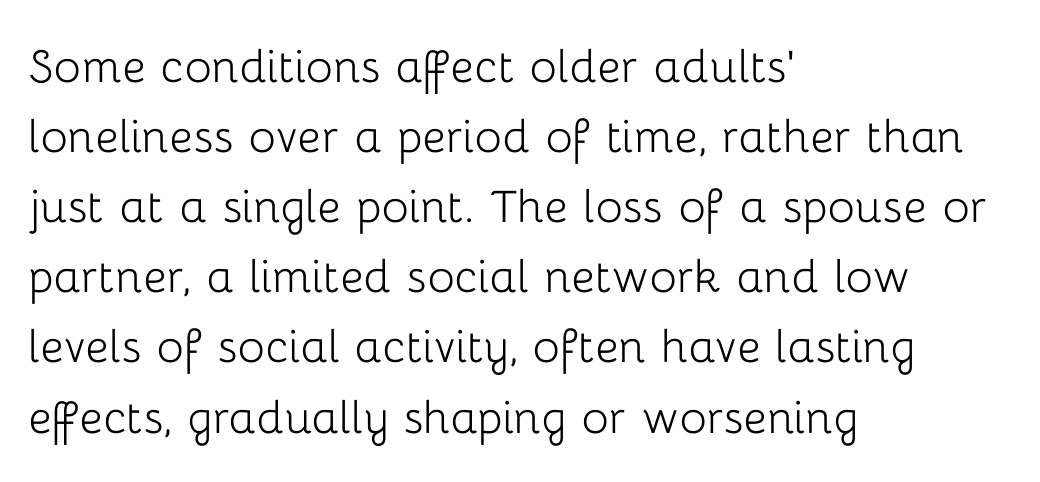
Q: Is the text bold? A: No.
Q: Is the text italic (slanted)? A: No, it is upright.
Q: Is the typeface a serif or a sans-serif typeface? A: Sans-serif.
Q: Is the text underlined? A: No.
Q: How is the paragraph aligned? A: Left-aligned.
Q: Is the spacing between letters normal or unusually wide? A: Normal.
Q: Width (condensed, normal, or wide)? A: Normal.
Q: Stroke contrast? A: Low.
Q: x-height? A: Medium.
Q: Monospaced? A: No.
